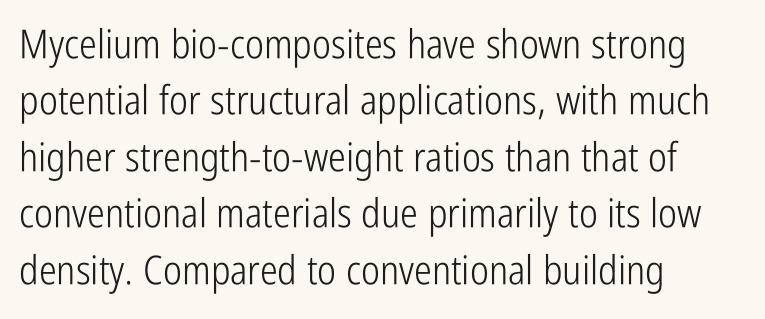
The image shows 40 px light, condensed sans-serif type, upright; set left-aligned, normal line spacing (1.41x), normal letter spacing, not underlined; low stroke contrast and a medium x-height.
